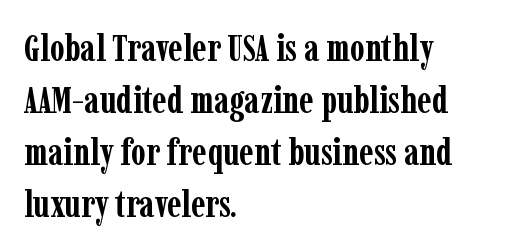
{"serif": "yes", "italic": "no", "bold": "yes", "weight": "semibold", "width": "condensed", "stroke_contrast": "low", "x_height": "medium", "monospaced": "no", "underline": "no", "align": "left", "line_spacing": "normal", "line_spacing_ratio": 1.37, "letter_spacing": "normal", "letter_spacing_em": 0.0, "glyph_px": 38}
